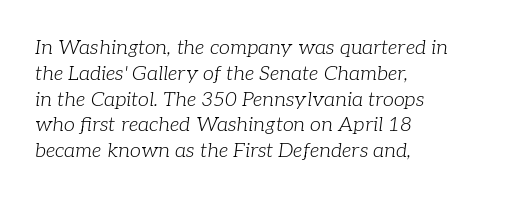
The image shows 20 px text type, italic (leaning right); set left-aligned, normal line spacing (1.29x), normal letter spacing, not underlined.
